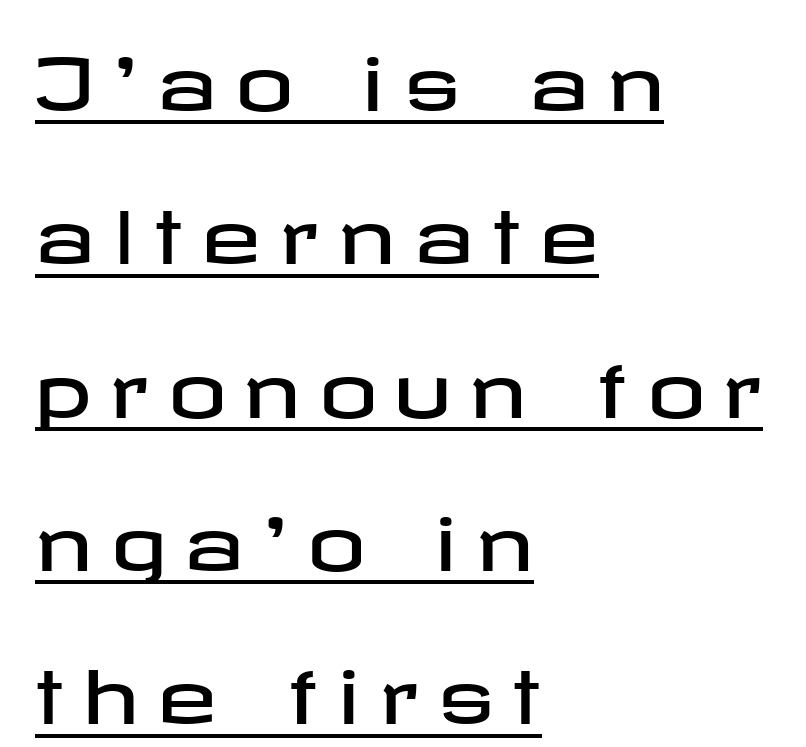
{"serif": "no", "italic": "no", "width": "wide", "stroke_contrast": "low", "x_height": "medium", "underline": "yes", "align": "left", "line_spacing": "loose", "line_spacing_ratio": 2.13, "letter_spacing": "wide", "letter_spacing_em": 0.26, "glyph_px": 72}
